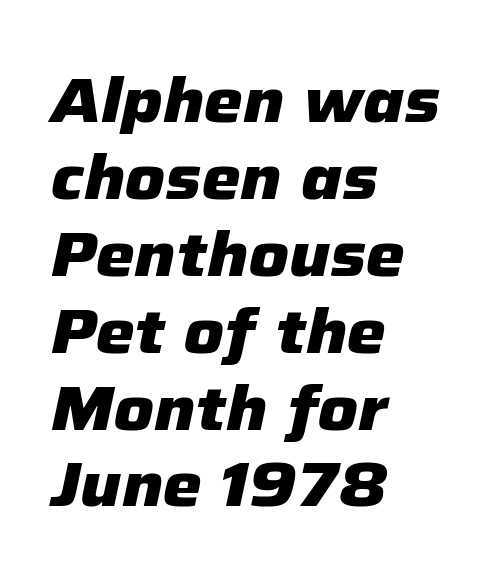
Q: Is the text bold? A: Yes.
Q: Is the text italic (slanted)? A: Yes, it leans right by about 12 degrees.
Q: Is the text underlined? A: No.
Q: How is the paragraph aligned? A: Left-aligned.
Q: Is the spacing between letters normal or unusually wide? A: Normal.
Q: Width (condensed, normal, or wide)? A: Normal.
Q: Stroke contrast? A: Low.
Q: x-height? A: Medium.
Q: Monospaced? A: No.
